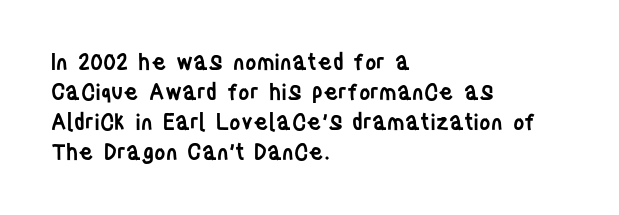
Q: Is the text bold? A: Semi-bold.
Q: Is the text italic (slanted)? A: No, it is upright.
Q: Is the text underlined? A: No.
Q: How is the paragraph aligned? A: Left-aligned.
Q: Is the spacing between letters normal or unusually wide? A: Normal.
Q: Is the spacing between lines tight, normal or loose? A: Normal.
